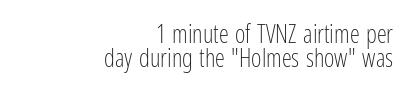
{"italic": "no", "bold": "no", "underline": "no", "align": "right", "line_spacing": "tight", "line_spacing_ratio": 0.95, "letter_spacing": "normal", "letter_spacing_em": 0.0, "glyph_px": 25}
